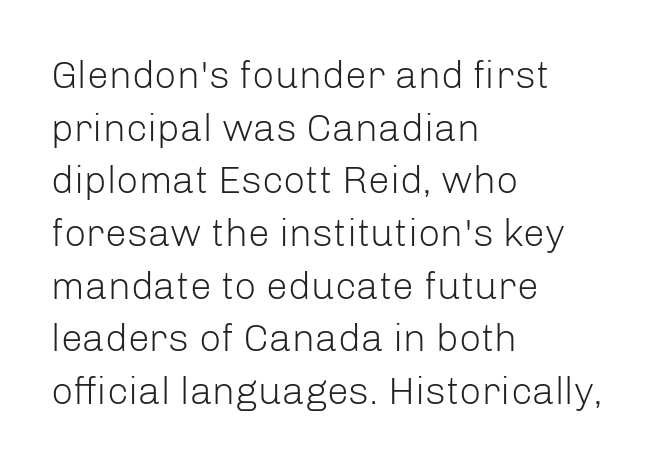
Descenders are the only things crossing below the line. Caption: standard tracking, unaltered. Examine the stroke ends and you'll find no serifs. Honestly, the row spacing looks completely unremarkable.
